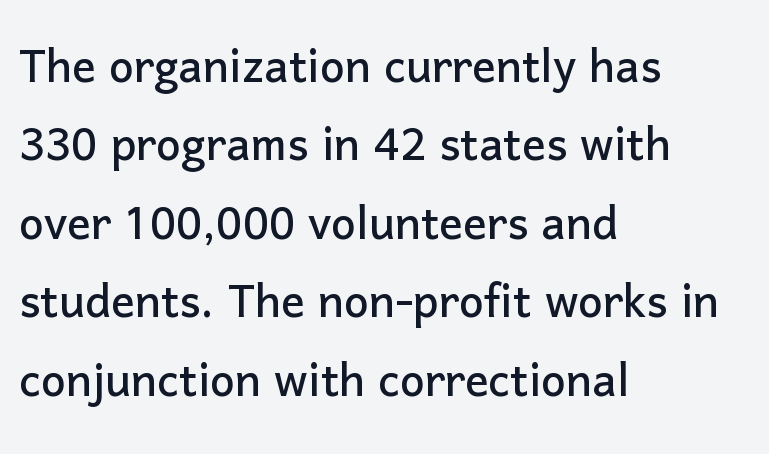
Q: Is the text italic (slanted)? A: No, it is upright.
Q: Is the typeface a serif or a sans-serif typeface? A: Sans-serif.
Q: Is the text underlined? A: No.
Q: How is the paragraph aligned? A: Left-aligned.
Q: Is the spacing between letters normal or unusually wide? A: Normal.
Q: Is the spacing between lines tight, normal or loose? A: Normal.
Q: Width (condensed, normal, or wide)? A: Normal.
Q: Stroke contrast? A: Low.
Q: x-height? A: Medium.
Q: Monospaced? A: No.
